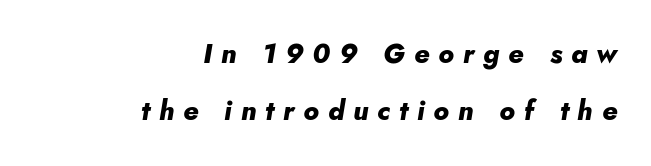
{"italic": "yes", "lean": "right", "slant_degrees": 10, "bold": "yes", "underline": "no", "align": "right", "line_spacing": "loose", "line_spacing_ratio": 2.12, "letter_spacing": "wide", "letter_spacing_em": 0.33, "glyph_px": 27}
